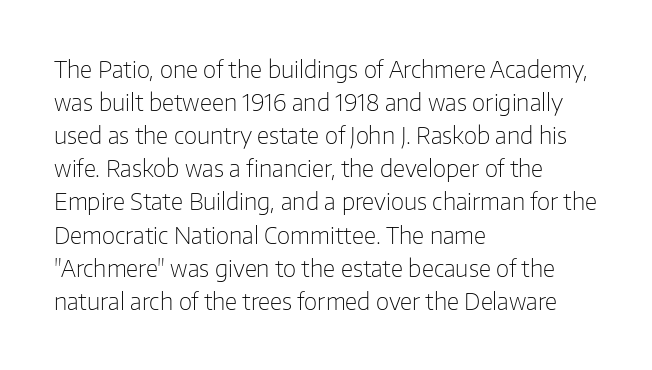
Q: Is the text bold? A: No.
Q: Is the text italic (slanted)? A: No, it is upright.
Q: Is the text underlined? A: No.
Q: How is the paragraph aligned? A: Left-aligned.
Q: Is the spacing between letters normal or unusually wide? A: Normal.
Q: Is the spacing between lines tight, normal or loose? A: Normal.
